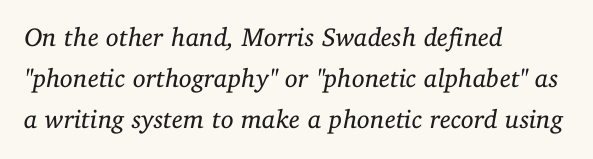
{"italic": "yes", "lean": "right", "slant_degrees": 11, "bold": "no", "underline": "no", "align": "left", "line_spacing": "normal", "line_spacing_ratio": 1.57, "letter_spacing": "normal", "letter_spacing_em": 0.0, "glyph_px": 26}
